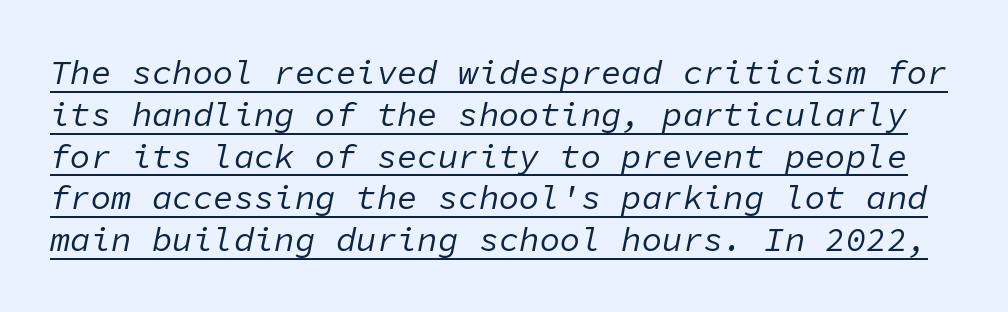
Q: Is the text bold? A: No.
Q: Is the text italic (slanted)? A: Yes, it leans right by about 11 degrees.
Q: Is the text underlined? A: Yes.
Q: Is the spacing between letters normal or unusually wide? A: Normal.
Q: Width (condensed, normal, or wide)? A: Normal.
Q: Stroke contrast? A: Low.
Q: x-height? A: Medium.
Q: Monospaced? A: Yes.
